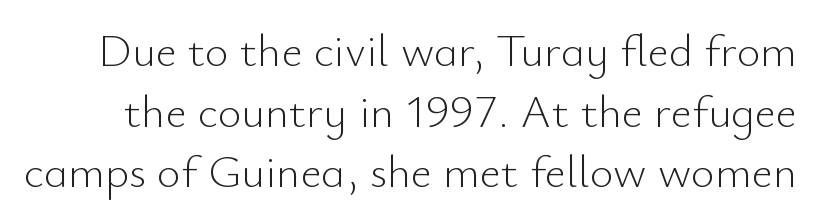
The image shows 46 px light sans-serif type, upright; set normal line spacing (1.32x), normal letter spacing, not underlined; low stroke contrast and a small x-height.
